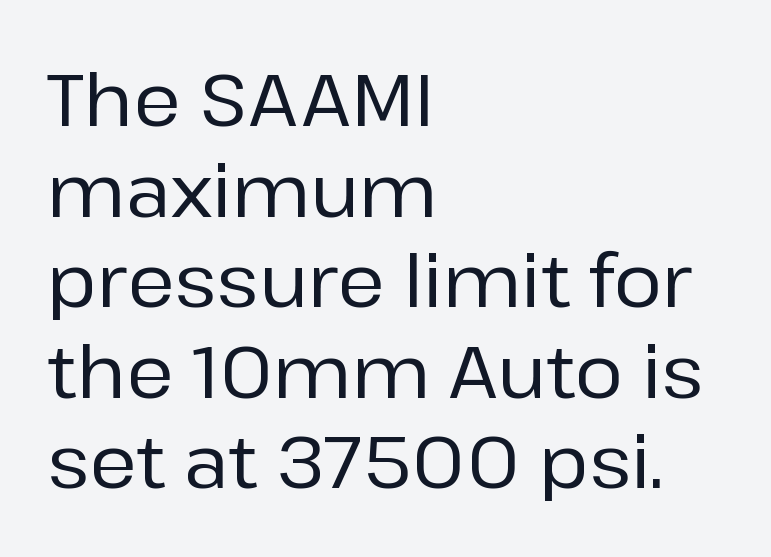
{"serif": "no", "italic": "no", "width": "normal", "stroke_contrast": "low", "x_height": "medium", "monospaced": "no", "underline": "no", "align": "left", "line_spacing_ratio": 1.24, "letter_spacing": "normal", "letter_spacing_em": 0.0, "glyph_px": 73}
